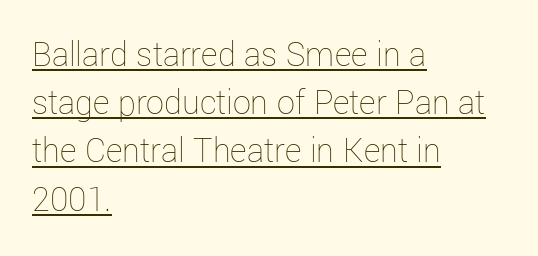
The image shows 36 px thin type, upright; set left-aligned, normal line spacing (1.34x), normal letter spacing, underlined; low stroke contrast and a medium x-height.
